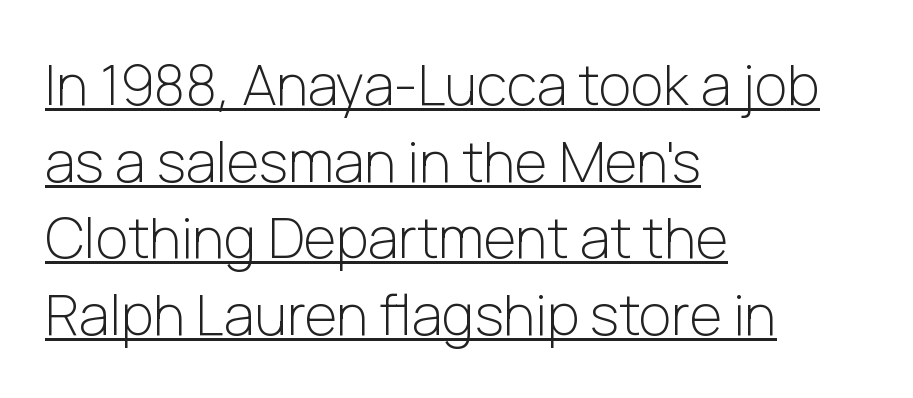
Q: Is the text bold? A: No.
Q: Is the text italic (slanted)? A: No, it is upright.
Q: Is the typeface a serif or a sans-serif typeface? A: Sans-serif.
Q: Is the text underlined? A: Yes.
Q: How is the paragraph aligned? A: Left-aligned.
Q: Is the spacing between letters normal or unusually wide? A: Normal.
Q: Is the spacing between lines tight, normal or loose? A: Normal.
Q: Width (condensed, normal, or wide)? A: Normal.
Q: Stroke contrast? A: Low.
Q: x-height? A: Medium.
Q: Monospaced? A: No.
